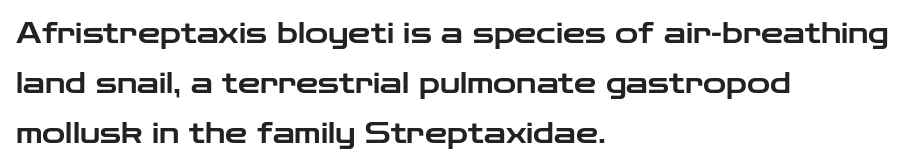
Q: Is the text italic (slanted)? A: No, it is upright.
Q: Is the typeface a serif or a sans-serif typeface? A: Sans-serif.
Q: Is the text underlined? A: No.
Q: How is the paragraph aligned? A: Left-aligned.
Q: Is the spacing between letters normal or unusually wide? A: Normal.
Q: Width (condensed, normal, or wide)? A: Wide.
Q: Stroke contrast? A: Low.
Q: x-height? A: Medium.
Q: Monospaced? A: No.
